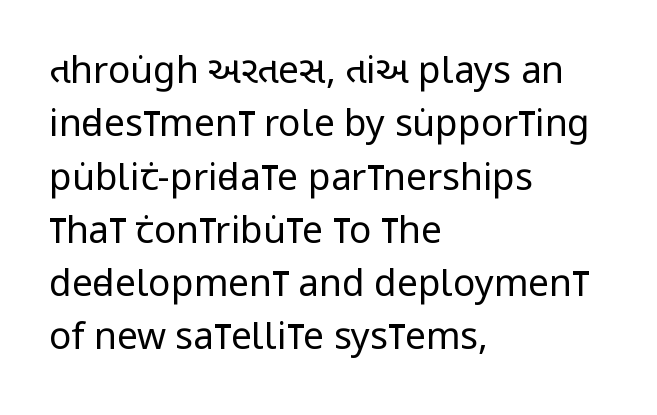
{"serif": "no", "italic": "no", "bold": "no", "weight": "regular", "width": "condensed", "stroke_contrast": "low", "x_height": "large", "monospaced": "no", "underline": "no", "align": "left", "line_spacing": "normal", "line_spacing_ratio": 1.44, "letter_spacing": "normal", "letter_spacing_em": 0.0, "glyph_px": 37}
